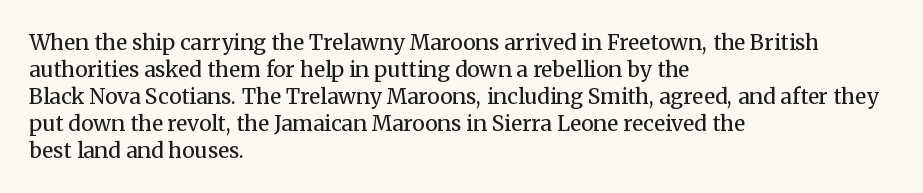
{"italic": "no", "bold": "no", "underline": "no", "align": "left", "line_spacing": "normal", "line_spacing_ratio": 1.28, "letter_spacing": "normal", "letter_spacing_em": 0.0, "glyph_px": 21}
